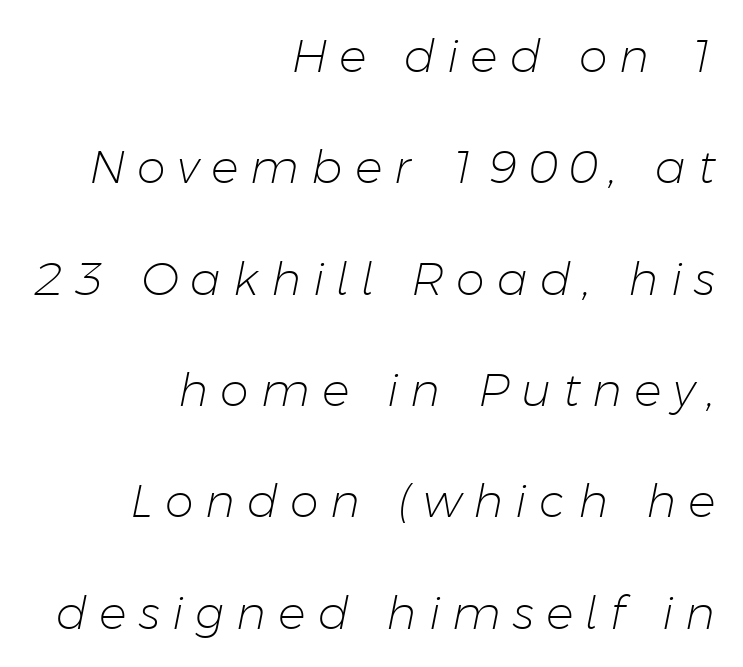
Every row of glyphs terminates at an identical x-position on the right. The axis of the letterforms is tilted away from vertical. Observe the wide spacing: letters keep a clear distance from each other. The lines are spread far apart with generous leading. Quick note: underline off.
